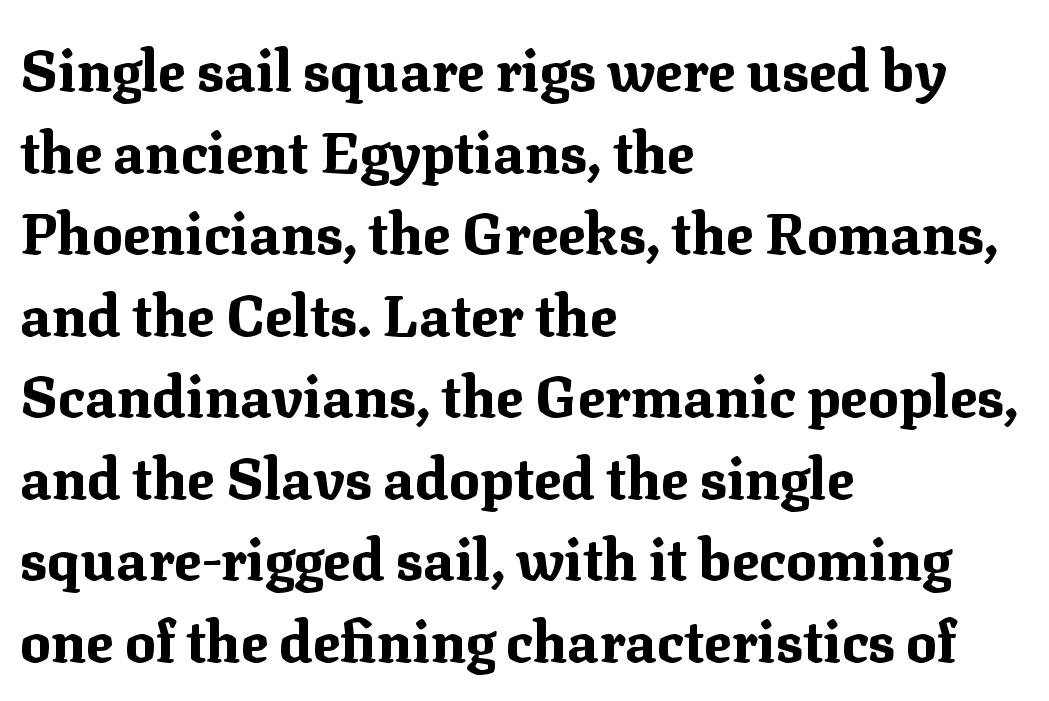
Does the lettering tilt? It doesn't — this is upright. The rag falls on the right side of this text block. Glance below the letters and you will spot only blank space. Leading: standard.
